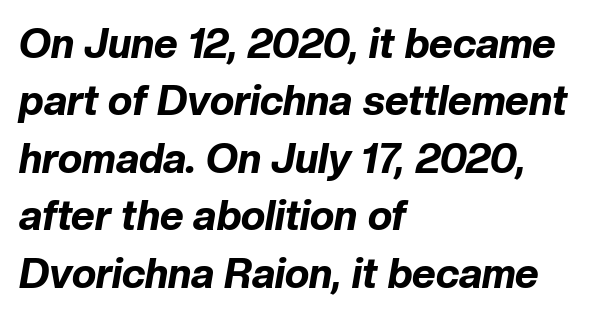
{"italic": "yes", "lean": "right", "slant_degrees": 10, "bold": "yes", "weight": "bold", "width": "normal", "stroke_contrast": "low", "x_height": "medium", "monospaced": "no", "underline": "no", "align": "left", "line_spacing": "normal", "line_spacing_ratio": 1.4, "letter_spacing": "normal", "letter_spacing_em": 0.0, "glyph_px": 41}
